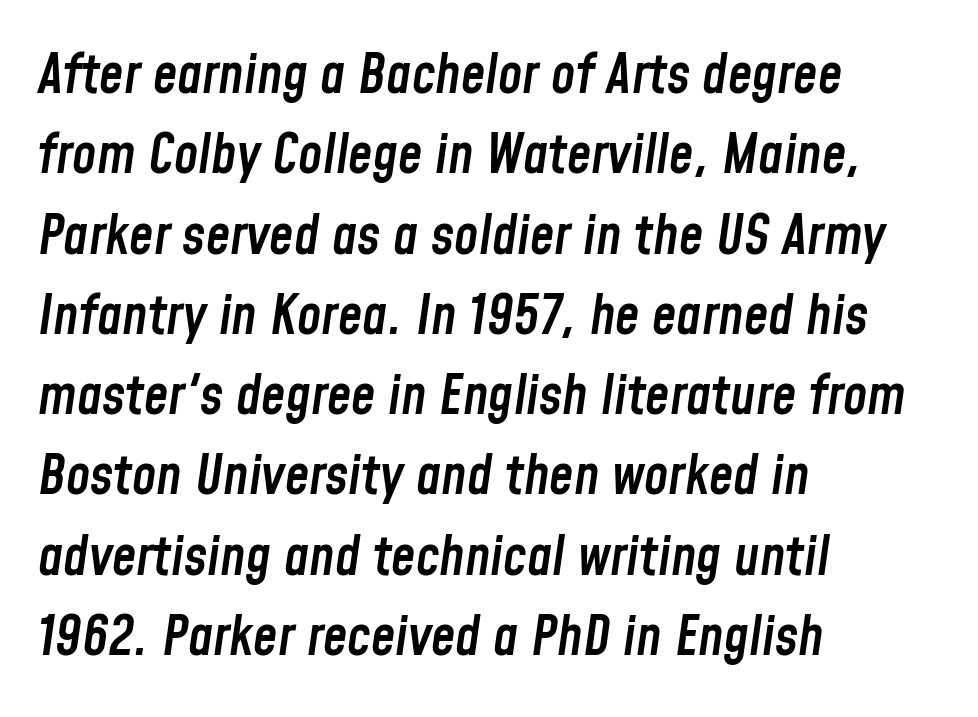
{"italic": "yes", "lean": "right", "slant_degrees": 8, "bold": "semi", "weight": "semibold", "width": "condensed", "stroke_contrast": "low", "x_height": "medium", "monospaced": "no", "underline": "no", "align": "left", "line_spacing": "normal", "line_spacing_ratio": 1.46, "letter_spacing": "normal", "letter_spacing_em": 0.0, "glyph_px": 55}
